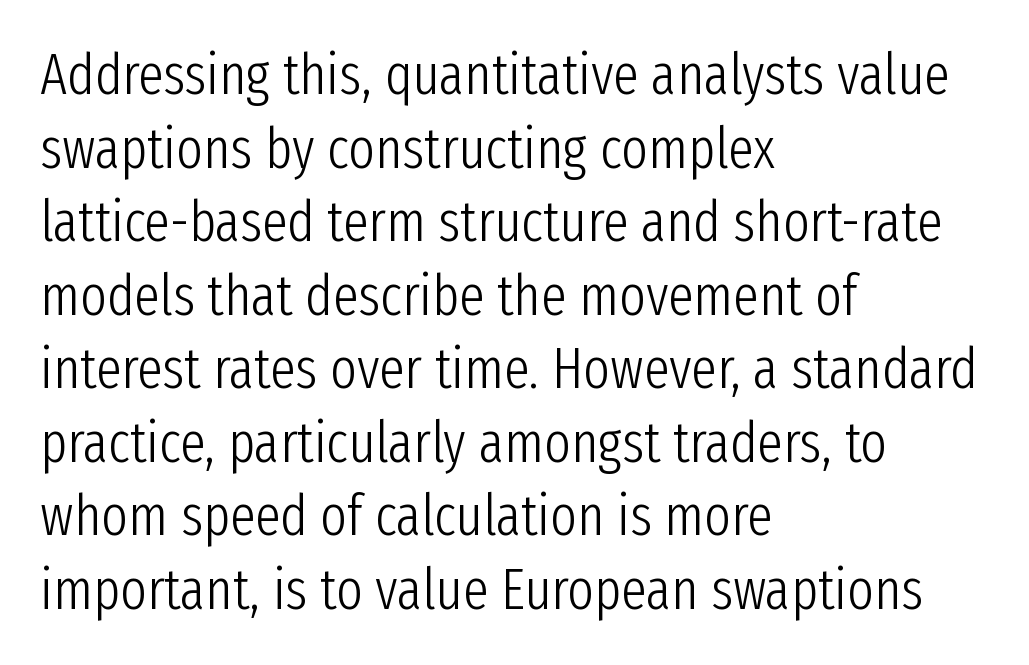
{"serif": "no", "italic": "no", "bold": "no", "weight": "light", "width": "condensed", "stroke_contrast": "low", "x_height": "medium", "monospaced": "no", "underline": "no", "align": "left", "line_spacing": "normal", "line_spacing_ratio": 1.29, "letter_spacing": "normal", "letter_spacing_em": 0.0, "glyph_px": 57}
